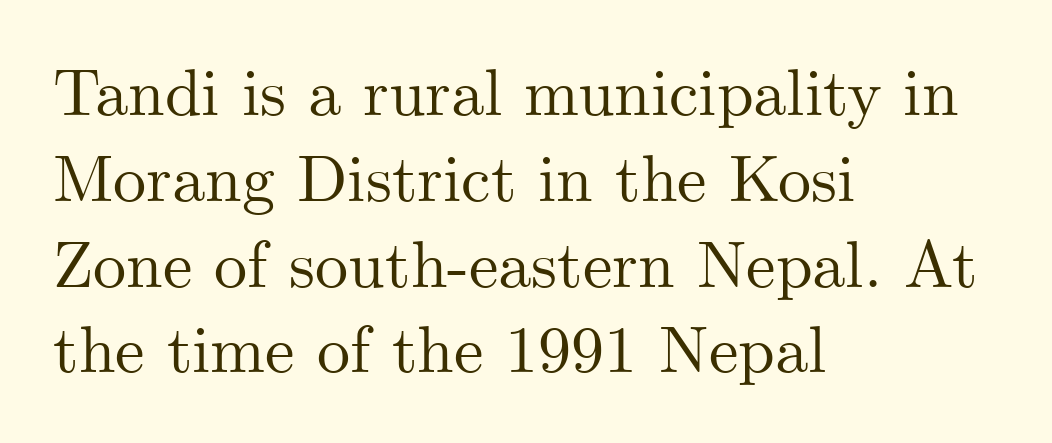
A normal amount of white space separates one row of letters from the next. Are there feet on the stems? There are — it's a serif. Style check: upright. Tracking here is standard; glyphs follow each other at the usual distance. Reading down the block, your eye returns to a fixed left position each line.
